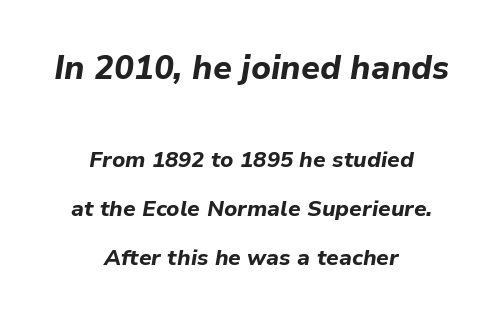
{"italic": "yes", "lean": "right", "slant_degrees": 9, "bold": "yes", "weight": "bold", "width": "normal", "stroke_contrast": "low", "x_height": "medium", "monospaced": "no", "underline": "no", "align": "center", "line_spacing": "loose", "line_spacing_ratio": 2.21, "letter_spacing": "normal", "letter_spacing_em": 0.0, "larger_block": "first", "size_ratio": 1.5, "glyph_px": 33}
